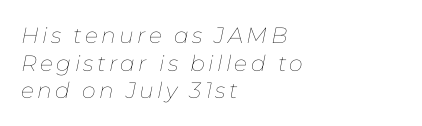
Q: Is the text bold? A: No.
Q: Is the text italic (slanted)? A: Yes, it leans right by about 11 degrees.
Q: Is the text underlined? A: No.
Q: How is the paragraph aligned? A: Left-aligned.
Q: Is the spacing between lines tight, normal or loose? A: Normal.
